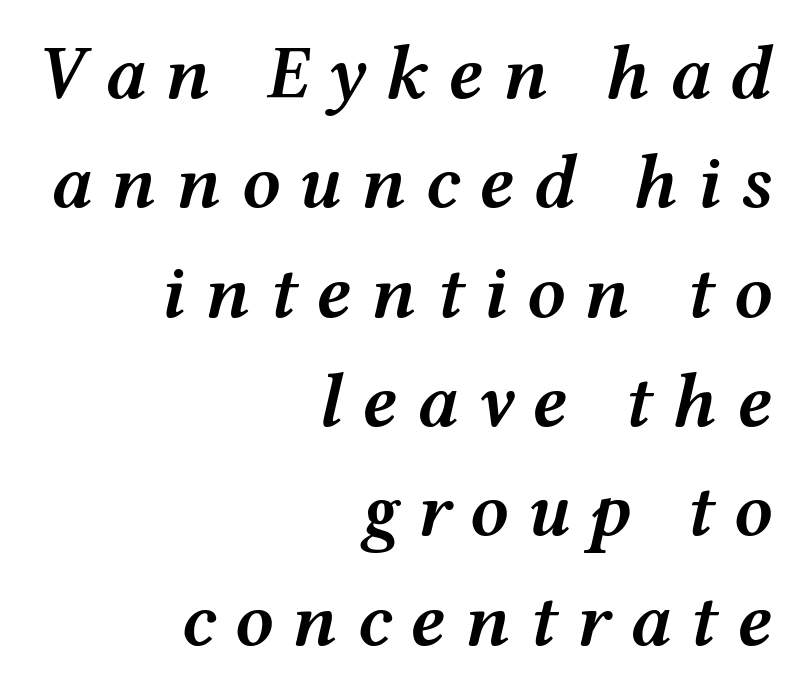
{"italic": "yes", "lean": "right", "slant_degrees": 12, "bold": "semi", "weight": "semibold", "width": "wide", "stroke_contrast": "medium", "x_height": "medium", "monospaced": "no", "underline": "no", "align": "right", "line_spacing": "normal", "line_spacing_ratio": 1.42, "letter_spacing": "wide", "letter_spacing_em": 0.24, "glyph_px": 77}
